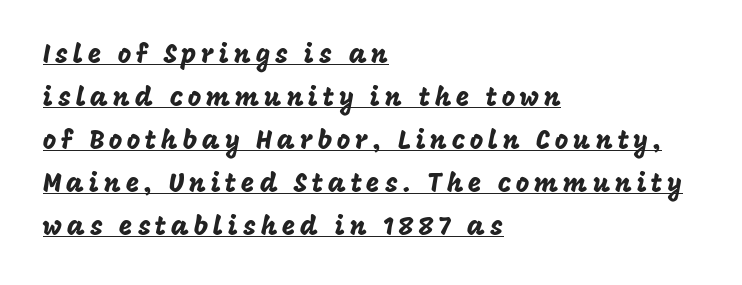
Normally led — the rows are evenly, conventionally spaced. This sample is left-justified, so line endings fall wherever the words run out. Decoration check: the copy is underlined.
